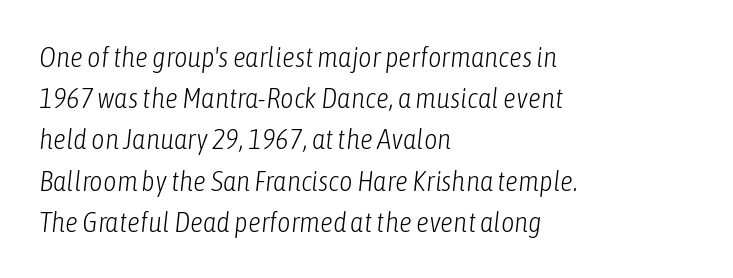
The space between consecutive lines is moderate. Students, note that the glyphs here touch the page at normal intervals. Would a proofreader flag this as italicized? Yes. Each letter keeps its own natural width here, so spacing adapts to shape.
